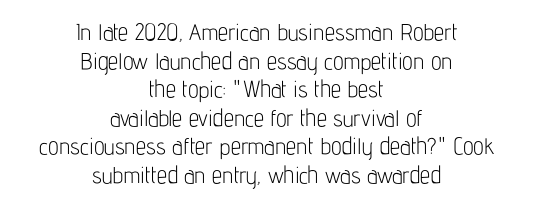
No italicization has been applied; the sample stays upright. Unmarked baselines from the first word to the last. Weight class: somewhere from thin through regular. Inter-character spacing is left at the font's built-in metrics. Horizontally, the lines are justified to the midpoint only.
